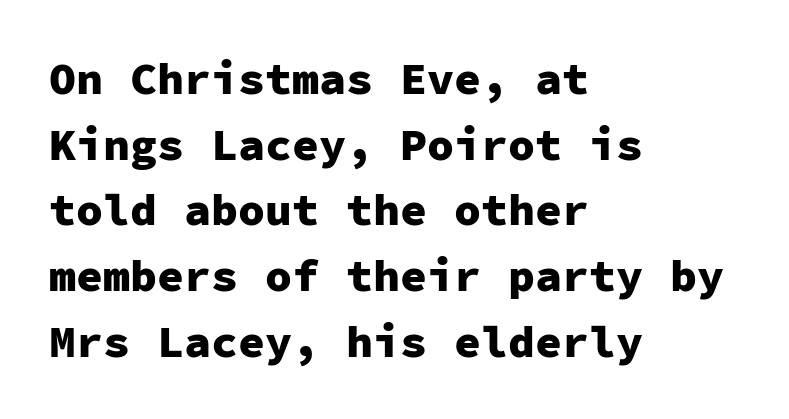
Leftover space on each line is placed entirely after the last word. Notice how thick the strokes are: this is what a full bold looks like. This sample uses a sans-serif face. If you drew a line through each stem, it would be perfectly vertical. A normal amount of white space separates one row of letters from the next.
